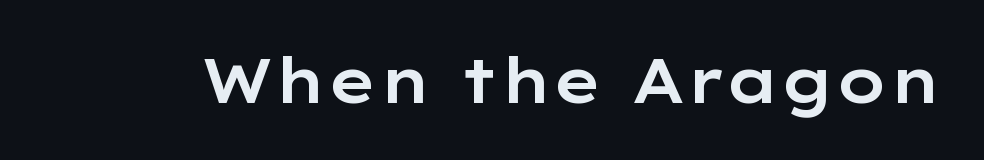
{"serif": "no", "italic": "no", "width": "wide", "stroke_contrast": "low", "x_height": "medium", "monospaced": "no", "underline": "no", "letter_spacing": "normal", "letter_spacing_em": 0.0, "glyph_px": 62}
